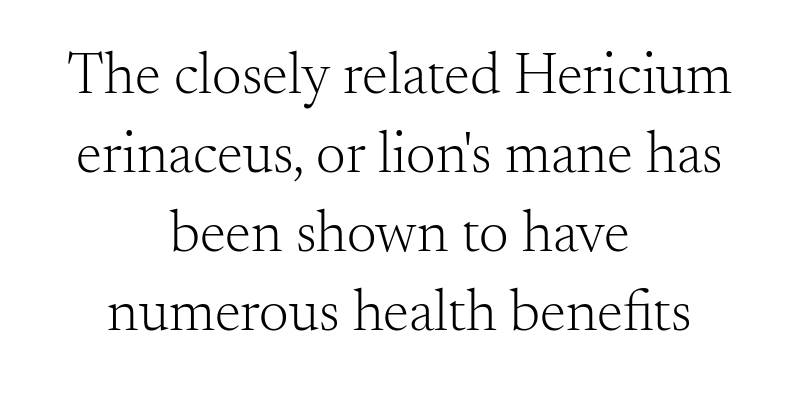
The image shows 59 px light serif type, upright; set centered, normal line spacing (1.34x), normal letter spacing, not underlined; medium stroke contrast and a small x-height.
